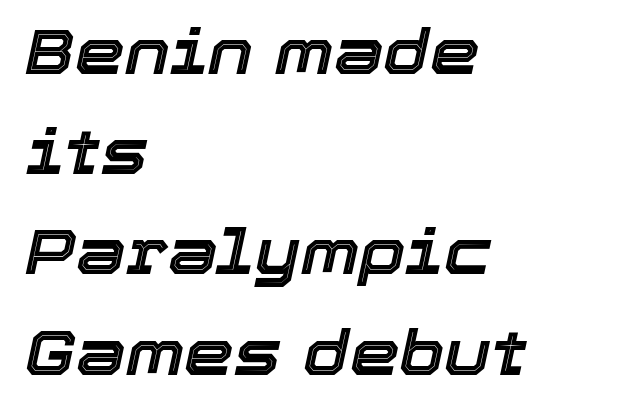
Q: Is the text italic (slanted)? A: Yes, it leans right by about 12 degrees.
Q: Is the text underlined? A: No.
Q: How is the paragraph aligned? A: Left-aligned.
Q: Is the spacing between letters normal or unusually wide? A: Normal.
Q: Is the spacing between lines tight, normal or loose? A: Normal.
Q: Width (condensed, normal, or wide)? A: Normal.
Q: x-height? A: Medium.
Q: Monospaced? A: No.
